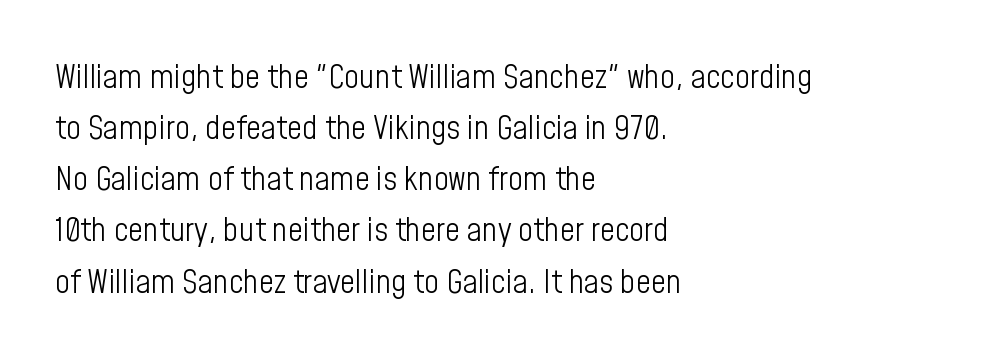
The image shows 33 px light, condensed sans-serif type, upright; set left-aligned, normal line spacing (1.55x), normal letter spacing, not underlined; low stroke contrast and a medium x-height.
